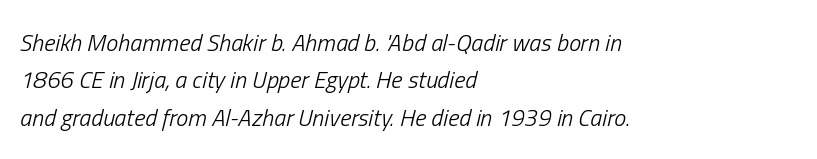
Students, note that the glyphs here touch the page at normal intervals. Notice how the passage keeps a crisp vertical edge on the left only. The face looks like a standard text weight, possibly lighter. The font's italic variant was chosen for this text. The zone under the glyphs is completely vacant.
